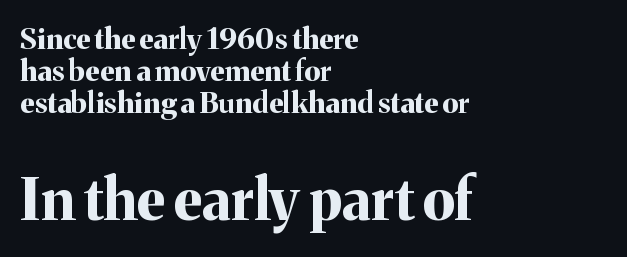
Q: Is the text bold? A: Yes.
Q: Is the text italic (slanted)? A: No, it is upright.
Q: Is the typeface a serif or a sans-serif typeface? A: Serif.
Q: Is the text underlined? A: No.
Q: How is the paragraph aligned? A: Left-aligned.
Q: Is the spacing between letters normal or unusually wide? A: Normal.
Q: Is the spacing between lines tight, normal or loose? A: Tight.
Q: Which block of text is set in a larger size, the first (top) or the second (bottom)? A: The second (bottom) one.
Q: Width (condensed, normal, or wide)? A: Normal.
Q: Stroke contrast? A: Medium.
Q: x-height? A: Medium.
Q: Monospaced? A: No.
